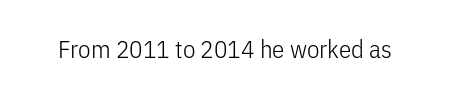
The rendering keeps characters at their native spacing. The font sits on the lighter half of the weight spectrum, regular included. Quick note: underline off. Is there any slant? The stems are plumb.
